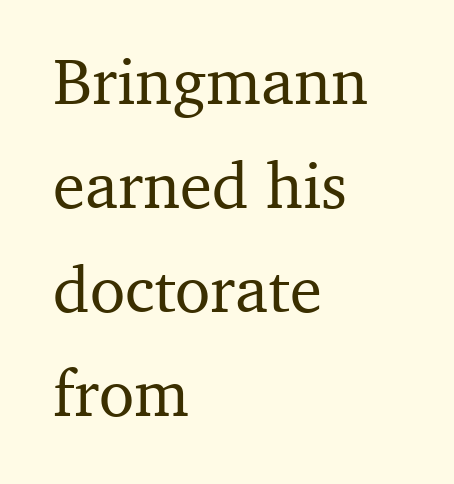
Q: Is the text italic (slanted)? A: No, it is upright.
Q: Is the typeface a serif or a sans-serif typeface? A: Serif.
Q: Is the text underlined? A: No.
Q: How is the paragraph aligned? A: Left-aligned.
Q: Is the spacing between letters normal or unusually wide? A: Normal.
Q: Is the spacing between lines tight, normal or loose? A: Normal.
Q: Width (condensed, normal, or wide)? A: Normal.
Q: Stroke contrast? A: Medium.
Q: x-height? A: Medium.
Q: Monospaced? A: No.
